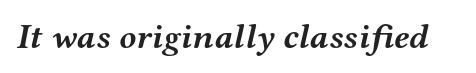
The image shows 35 px semibold, wide serif type, italic (leaning right); set normal letter spacing, not underlined; medium stroke contrast and a medium x-height.
